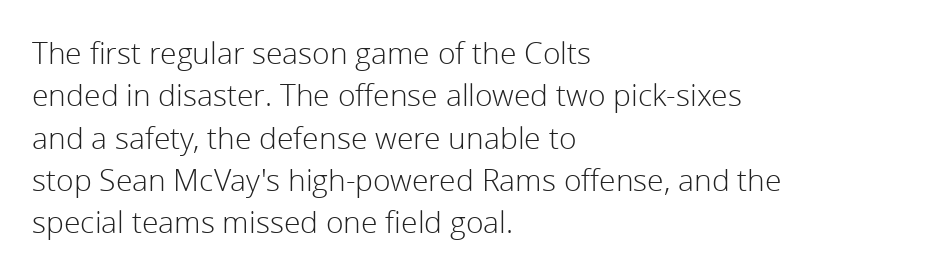
Q: Is the text bold? A: No.
Q: Is the text italic (slanted)? A: No, it is upright.
Q: Is the typeface a serif or a sans-serif typeface? A: Sans-serif.
Q: Is the text underlined? A: No.
Q: How is the paragraph aligned? A: Left-aligned.
Q: Is the spacing between letters normal or unusually wide? A: Normal.
Q: Is the spacing between lines tight, normal or loose? A: Normal.
Q: Width (condensed, normal, or wide)? A: Normal.
Q: Stroke contrast? A: Low.
Q: x-height? A: Medium.
Q: Monospaced? A: No.
